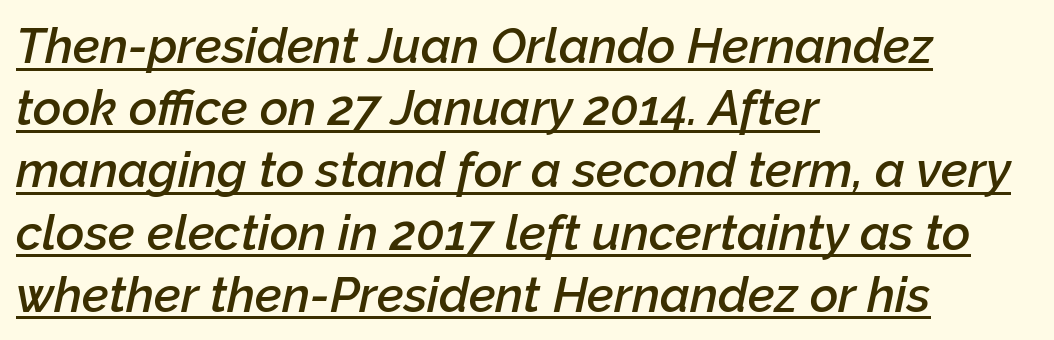
The letters are semibold — heavier than regular but short of a full bold. Has an underline been added? It has. Alignment: flush left. Each word holds together tightly as a unit, with standard inter-letter gaps.
